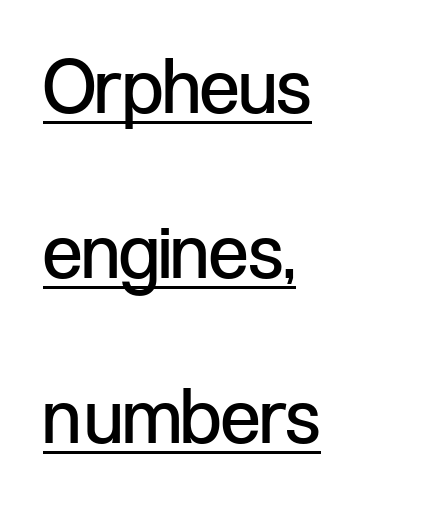
{"serif": "no", "italic": "no", "bold": "no", "weight": "regular", "width": "condensed", "stroke_contrast": "low", "x_height": "medium", "monospaced": "no", "underline": "yes", "align": "left", "line_spacing": "loose", "line_spacing_ratio": 2.23, "letter_spacing": "normal", "letter_spacing_em": 0.0, "glyph_px": 74}
